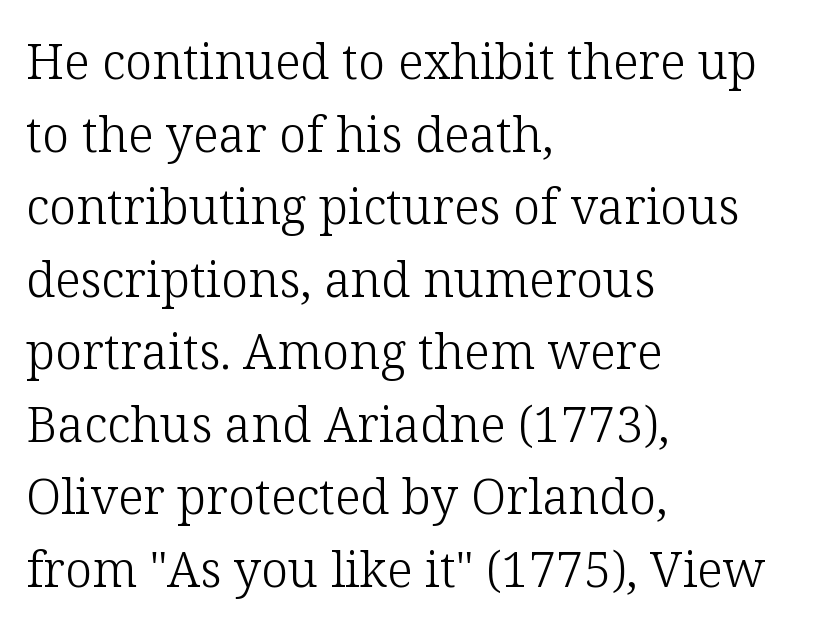
The image shows 49 px light serif type, upright; set left-aligned, normal line spacing (1.48x), normal letter spacing, not underlined; low stroke contrast and a medium x-height.
